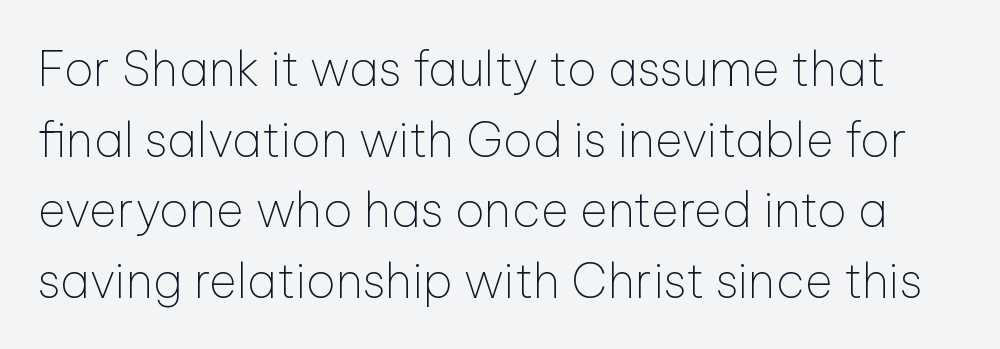
Nobody drew a line under any word here. Baseline-to-baseline distance is the conventional proportion of letter height. Designer's note — italics off, roman on. A typesetter would call this proportional, since set widths differ per character.
